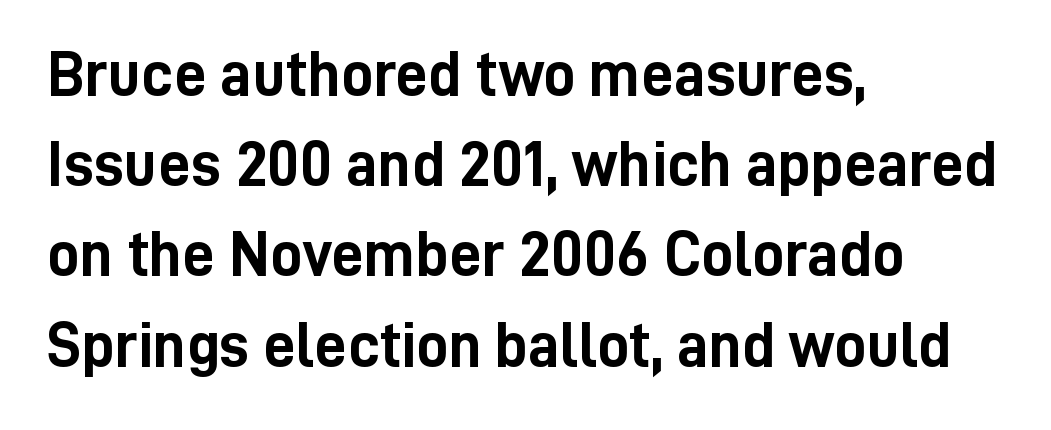
{"serif": "no", "italic": "no", "bold": "yes", "weight": "semibold", "width": "condensed", "stroke_contrast": "low", "x_height": "medium", "monospaced": "no", "underline": "no", "align": "left", "line_spacing": "normal", "line_spacing_ratio": 1.41, "letter_spacing": "normal", "letter_spacing_em": 0.0, "glyph_px": 64}
